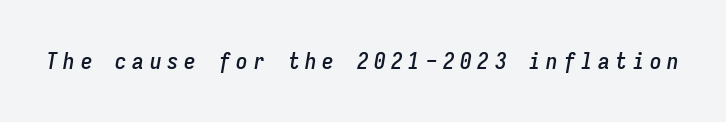
The image shows 23 px text type, italic (leaning right); set unusually wide letter spacing (+0.25 em), not underlined.
